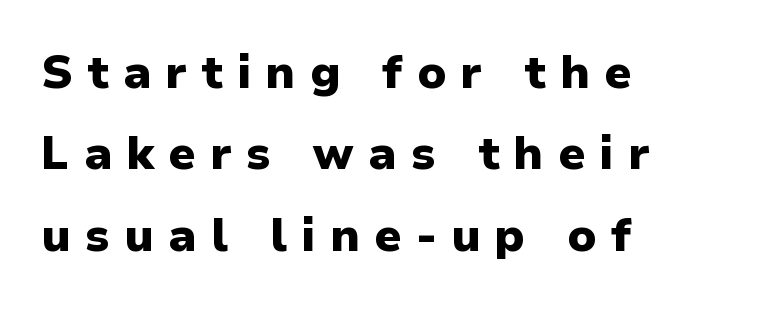
{"serif": "no", "italic": "no", "bold": "yes", "weight": "heavy", "width": "normal", "stroke_contrast": "low", "x_height": "medium", "monospaced": "no", "underline": "no", "align": "left", "line_spacing_ratio": 1.77, "letter_spacing": "wide", "letter_spacing_em": 0.31, "glyph_px": 46}
